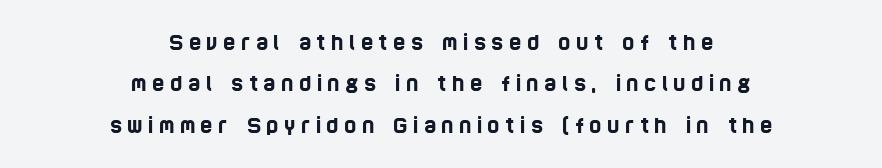
What stands out about the letter spacing? Its width — letters are far apart. Leftover space on each line is divided equally before and after the words. Unmarked baselines from the first word to the last. Does the leading feel generous? Absolutely, it's lavish.
